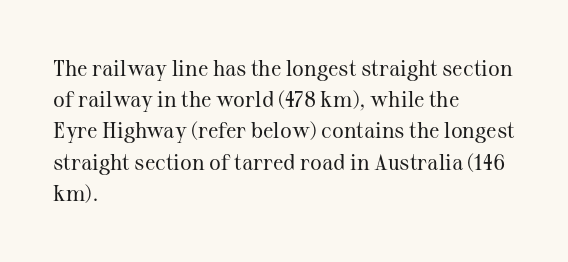
The image shows 22 px text type, upright; set left-aligned, normal line spacing (1.42x), normal letter spacing, not underlined.
